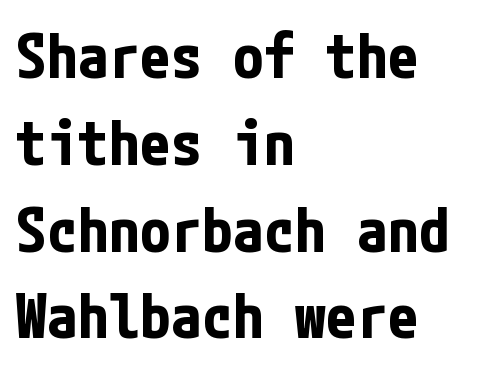
Summary of vertical rhythm: regular, with standard interline spacing. A full-strength bold gives these letters their thick strokes. Is the letter spacing exaggerated? No — it looks like the ordinary default. Characters remain perfectly vertical along every line. Every row of glyphs begins at an identical x-position on the left. Are there feet on the stems? There aren't — it's a sans.
